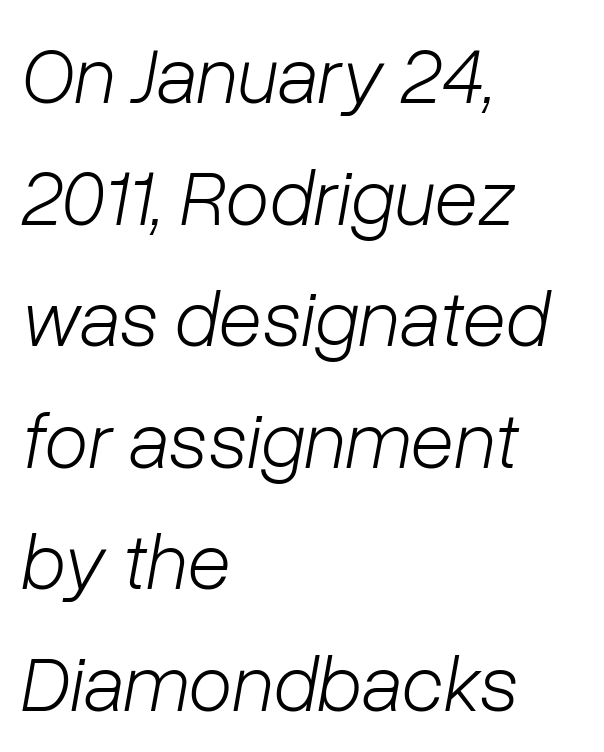
{"italic": "yes", "lean": "right", "slant_degrees": 10, "bold": "no", "weight": "light", "width": "normal", "stroke_contrast": "low", "x_height": "medium", "monospaced": "no", "underline": "no", "align": "left", "line_spacing": "normal", "line_spacing_ratio": 1.52, "letter_spacing": "normal", "letter_spacing_em": 0.0, "glyph_px": 80}
